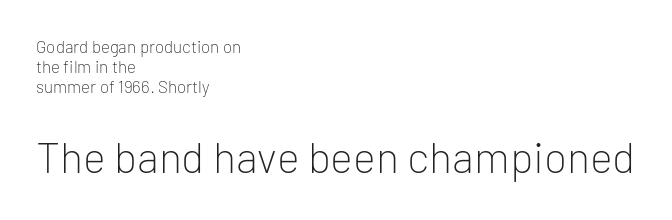
No extra tracking has been applied to these lines. The lower block of text is set noticeably larger than the block above it. These lines were composed using upright roman letters. The glyphs in this specimen are sans serif. In CSS terms this would be text-align: left. Weight: in the light-to-regular range.
